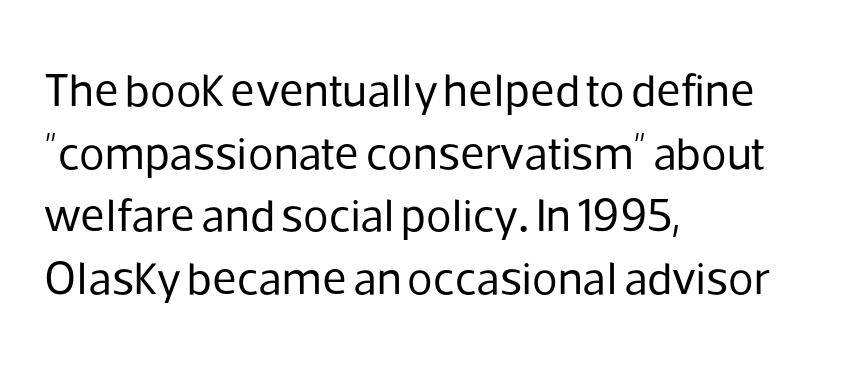
No feet cap the strokes, marking this as sans-serif type. Baseline-to-baseline distance is the conventional proportion of letter height. Summary of weight: not heavy and not bold. Italic? Not at all — the glyphs are vertical. Quick note: underline off. The typesetter chose a ragged-right arrangement here.
